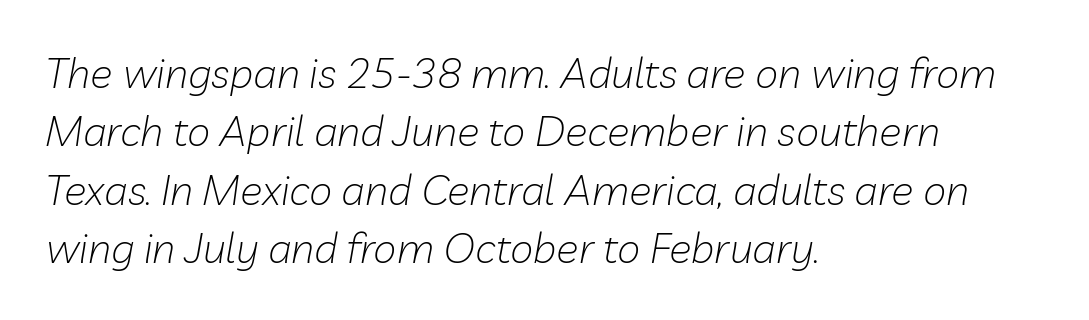
Bold? No — there's no thickening of the strokes. Any mark beneath the type? The region is blank. The lines sit at an ordinary, default distance from one another. This sample has the flowing, uneven cadence of proportional lettering. Teacher's note: observe the even left margin — that is flush-left alignment.
